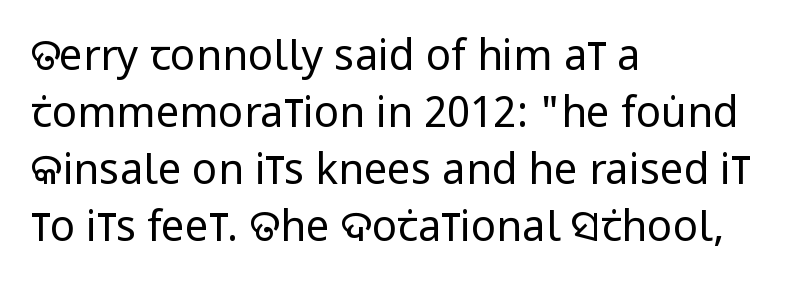
The image shows 42 px regular-weight, condensed sans-serif type, upright; set left-aligned, normal line spacing (1.36x), normal letter spacing, not underlined; low stroke contrast and a large x-height.
